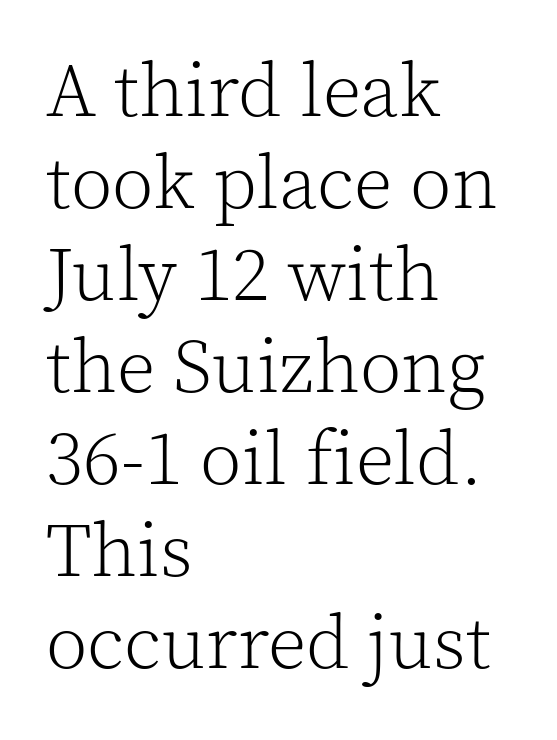
{"serif": "yes", "italic": "no", "bold": "no", "weight": "light", "width": "normal", "x_height": "medium", "monospaced": "no", "underline": "no", "align": "left", "line_spacing_ratio": 1.21, "letter_spacing": "normal", "letter_spacing_em": 0.0, "glyph_px": 76}
